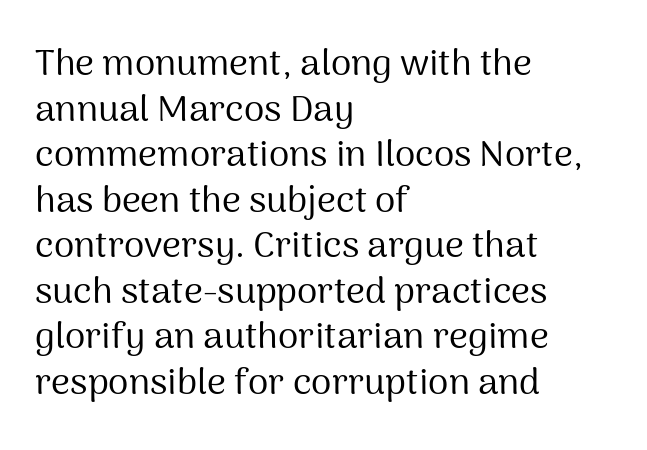
Layout note: lines flush left. You could not count columns in this text — the font is proportionally spaced. A bare baseline throughout the passage. Weight class: somewhere from thin through regular.
